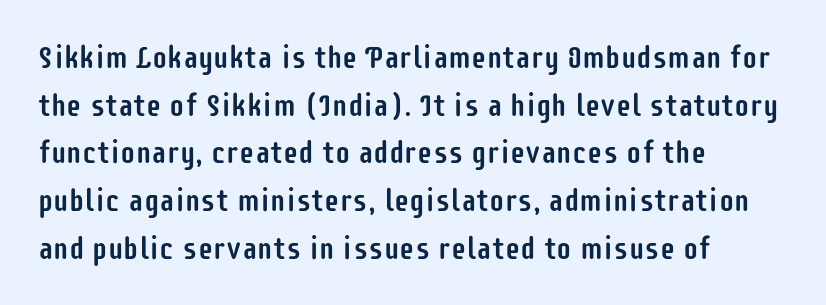
Check under the words: just untouched page. Visually the block forms a straight wall on the left and a jagged coastline on the right. The passage shown is typed in a proportional face where columns would drift. The vertical gap from one line to the next is medium. Nobody touched the tracking dial on this one.
